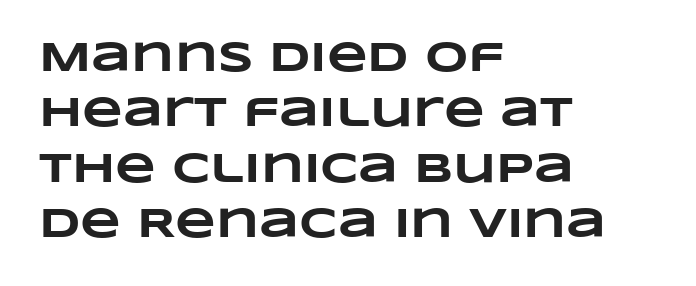
{"bold": "yes", "weight": "heavy", "width": "wide", "stroke_contrast": "low", "x_height": "large", "monospaced": "no", "underline": "no", "align": "left", "line_spacing": "normal", "line_spacing_ratio": 1.32, "letter_spacing": "normal", "letter_spacing_em": 0.0, "glyph_px": 42}
